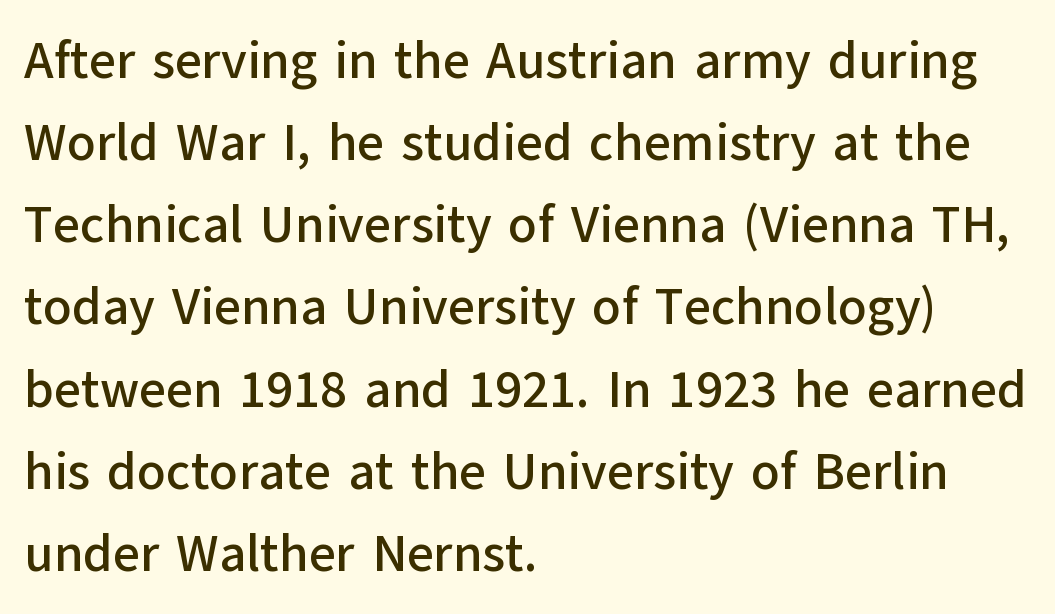
{"serif": "no", "italic": "no", "width": "normal", "stroke_contrast": "low", "x_height": "medium", "monospaced": "no", "underline": "no", "align": "left", "line_spacing": "normal", "line_spacing_ratio": 1.58, "letter_spacing": "normal", "letter_spacing_em": 0.0, "glyph_px": 52}
